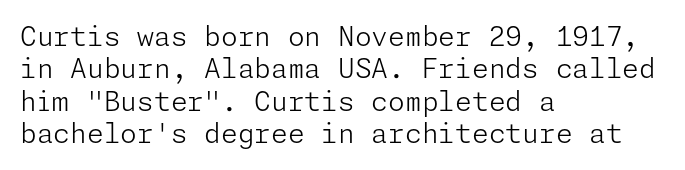
The image shows 27 px text type, upright; set left-aligned, line spacing 1.2x, normal letter spacing, not underlined.
